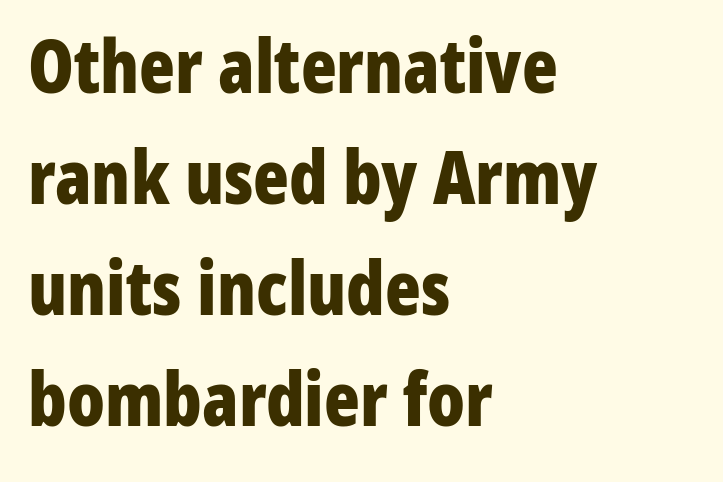
The image shows 74 px bold, condensed sans-serif type, upright; set left-aligned, normal line spacing (1.5x), normal letter spacing, not underlined; low stroke contrast and a medium x-height.
